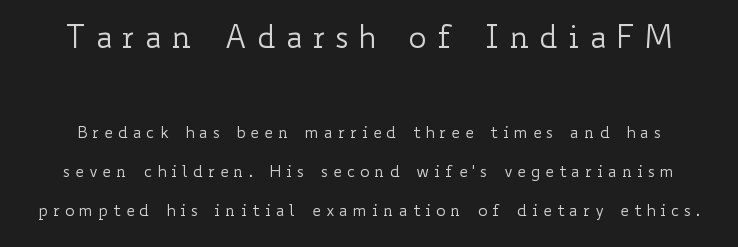
The image shows 31 px regular-weight, wide type, upright; set loose line spacing (2.45x), unusually wide letter spacing (+0.29 em), not underlined; the first (top) block is 1.94x larger; low stroke contrast and a small x-height.
